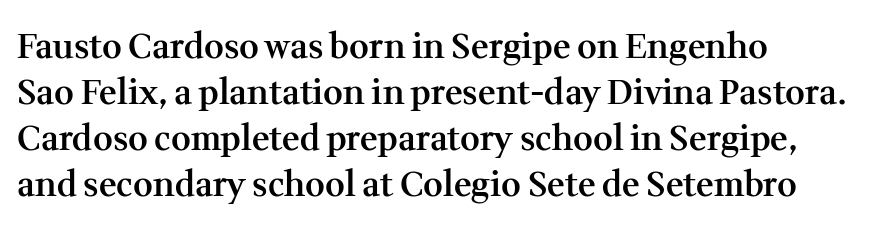
Which margin do the lines hug? The left one — the right edge is uneven. The string is rendered with underlining switched off. The face used here is rendered with its standard letterfit. The rendering uses a moderate line-height, typical for paragraphs. Font category for this specimen: serif. Spacing verdict: proportional, widths tailored to each character.
